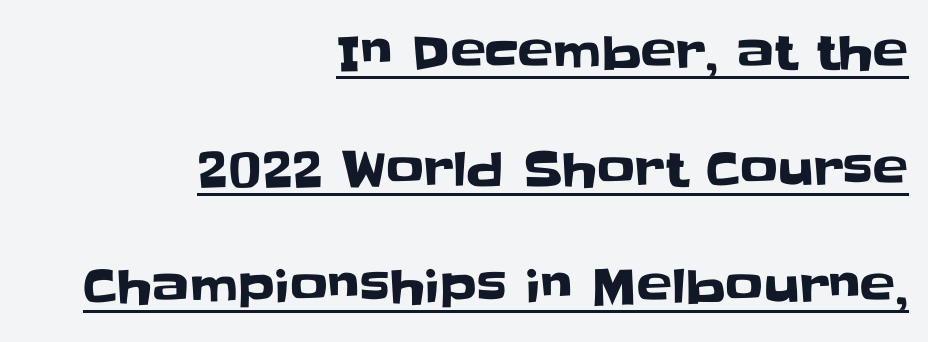
Q: Is the text italic (slanted)? A: No, it is upright.
Q: Is the typeface a serif or a sans-serif typeface? A: Sans-serif.
Q: Is the text underlined? A: Yes.
Q: How is the paragraph aligned? A: Right-aligned.
Q: Is the spacing between letters normal or unusually wide? A: Normal.
Q: Is the spacing between lines tight, normal or loose? A: Loose.
Q: Width (condensed, normal, or wide)? A: Normal.
Q: Stroke contrast? A: Low.
Q: x-height? A: Large.
Q: Monospaced? A: No.
